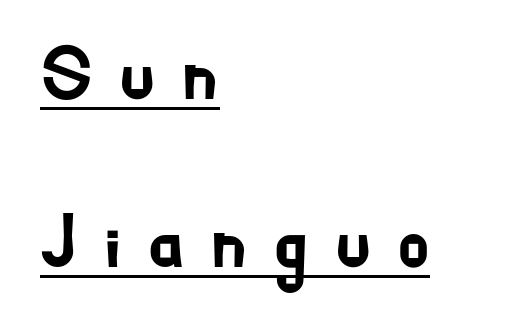
The image shows 75 px sans-serif type, upright; set left-aligned, loose line spacing (2.24x), unusually wide letter spacing (+0.33 em), underlined; low stroke contrast and a small x-height.
